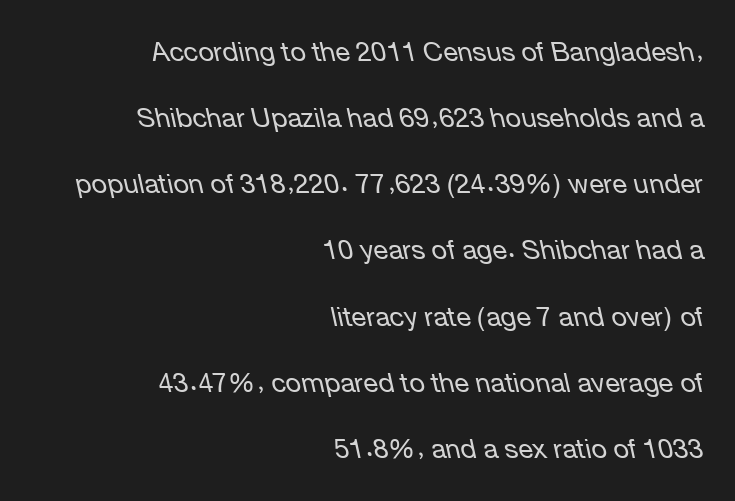
Heaviness? Minimal to ordinary, like unemphasized prose. Successive baselines arrive slowly, with a big drop between each. The words here are not underlined. Tracking here is standard; glyphs follow each other at the usual distance. This rendering uses right alignment, leaving the left contour irregular. Style check: oblique.
